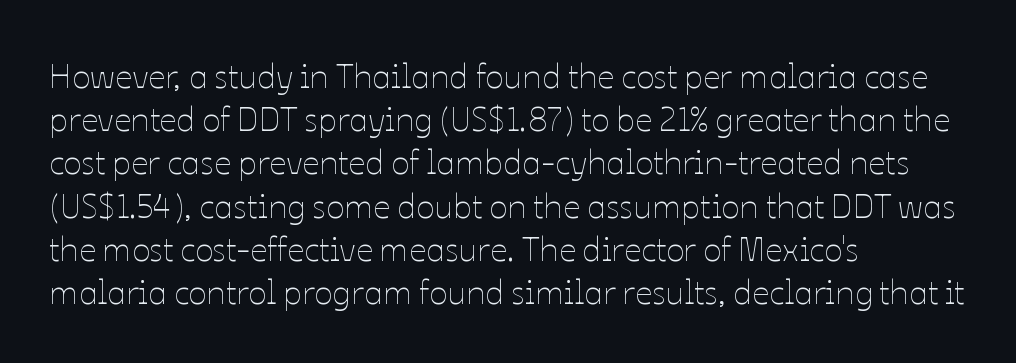
Summary of weight: not heavy and not bold. Italic? Not at all — the glyphs are vertical. Is this a fixed-width face? No — the glyphs have proportional, varying widths. The zone under the glyphs is completely vacant. The designer left line spacing at the default.
